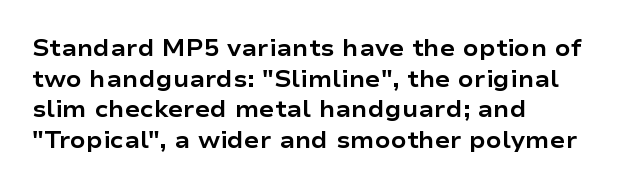
The image shows 23 px bold type, upright; set left-aligned, normal line spacing (1.33x), normal letter spacing, not underlined.
